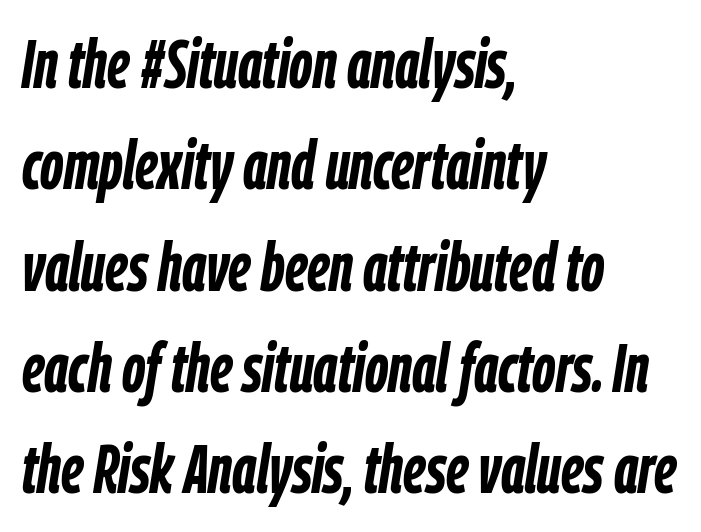
Spacing between characters is what you'd get straight out of the box. These lines are set flush left with a ragged right edge. The strokes are fattened all the way to bold. Varying glyph widths throughout — classic text-font behaviour.
